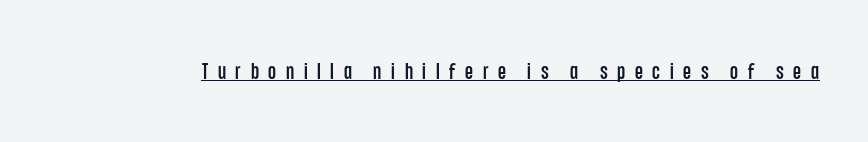
{"italic": "no", "underline": "yes", "letter_spacing": "wide", "letter_spacing_em": 0.42, "glyph_px": 23}
